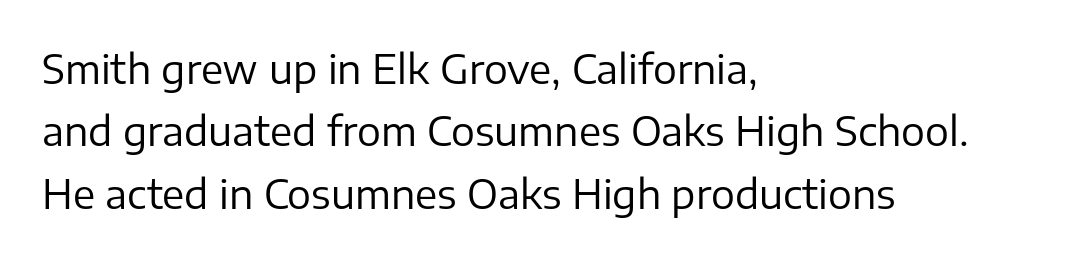
{"serif": "no", "italic": "no", "bold": "no", "weight": "regular", "width": "normal", "stroke_contrast": "low", "x_height": "medium", "monospaced": "no", "underline": "no", "align": "left", "line_spacing": "normal", "line_spacing_ratio": 1.56, "letter_spacing": "normal", "letter_spacing_em": 0.0, "glyph_px": 40}
